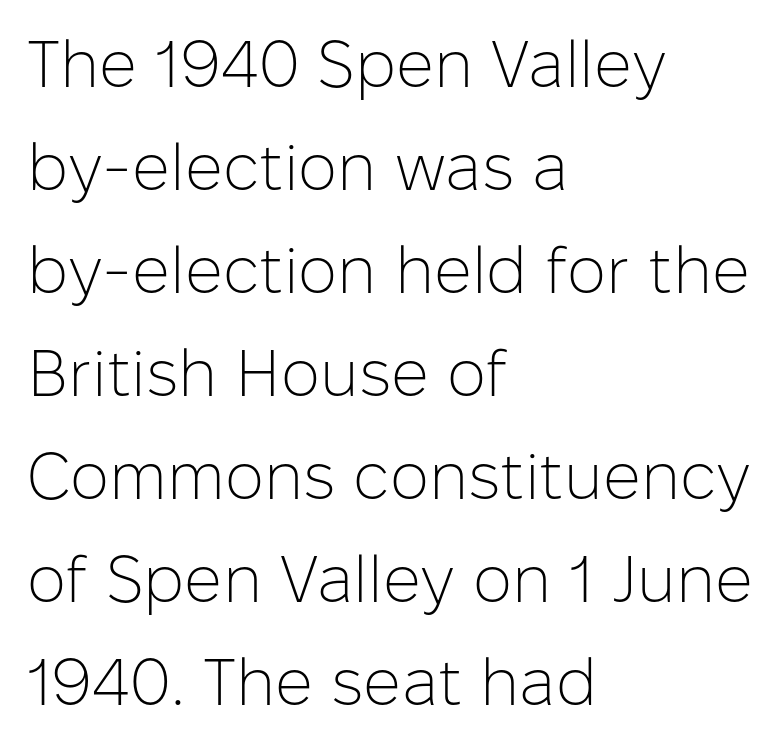
A roman cut, with each character standing at attention. Inter-character spacing is left at the font's built-in metrics. Type style note: lacks serifs. This block has exactly the height ordinary leading produces.
